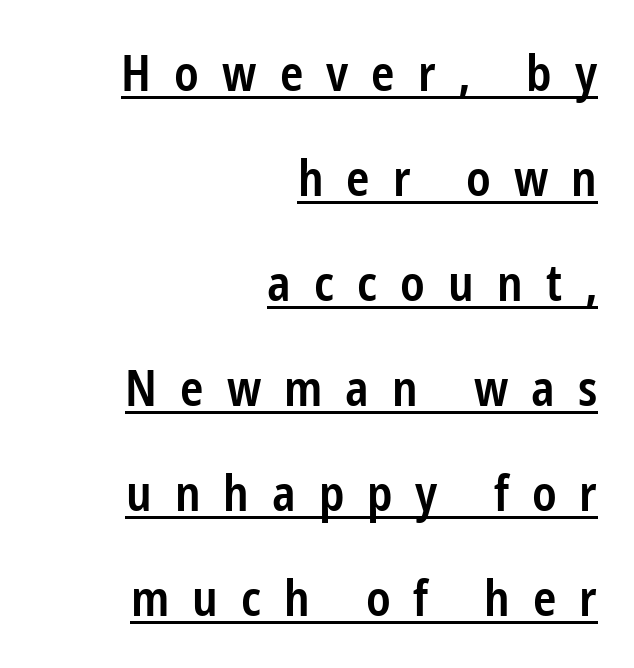
{"serif": "no", "italic": "no", "bold": "semi", "weight": "semibold", "width": "condensed", "stroke_contrast": "low", "x_height": "medium", "monospaced": "no", "underline": "yes", "align": "right", "line_spacing": "loose", "line_spacing_ratio": 2.1, "letter_spacing": "wide", "letter_spacing_em": 0.46, "glyph_px": 50}
